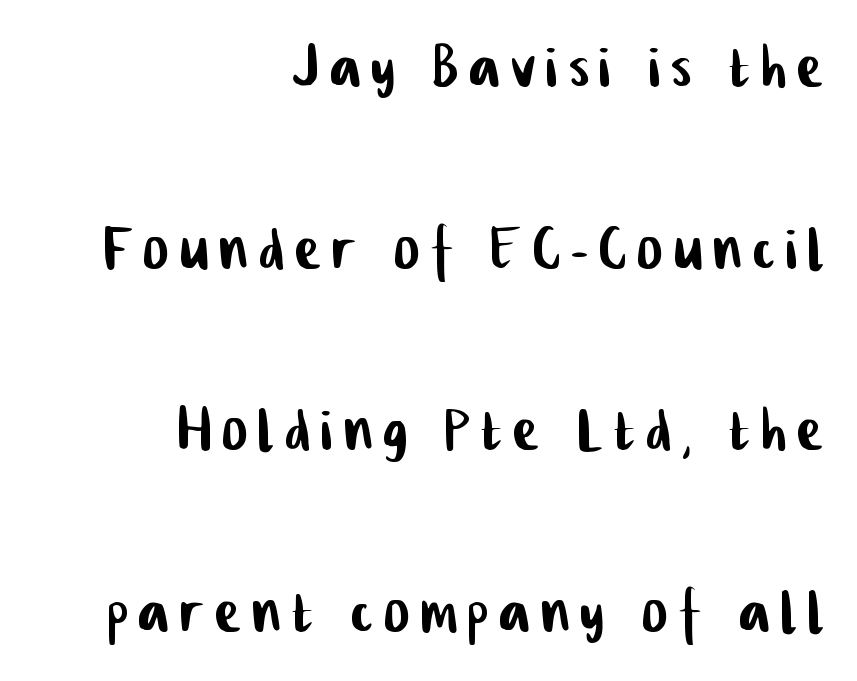
{"serif": "no", "width": "condensed", "stroke_contrast": "low", "x_height": "medium", "monospaced": "no", "underline": "no", "align": "right", "line_spacing": "loose", "line_spacing_ratio": 2.36, "glyph_px": 77}
